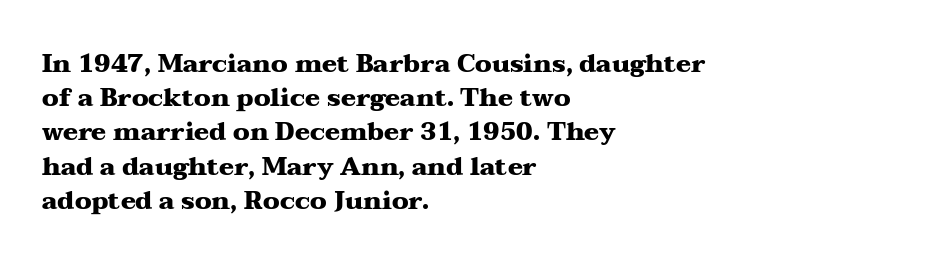
The image shows 25 px bold type, upright; set left-aligned, normal line spacing (1.37x), normal letter spacing, not underlined.
